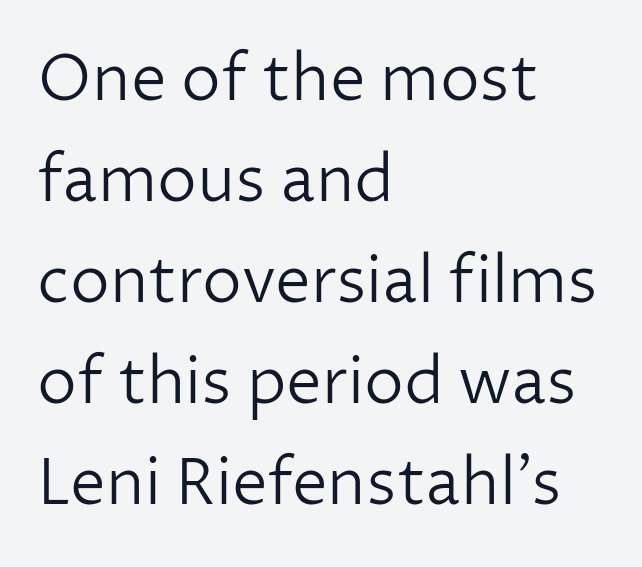
The image shows 64 px light sans-serif type, upright; set left-aligned, normal line spacing (1.58x), normal letter spacing, not underlined; low stroke contrast and a medium x-height.
